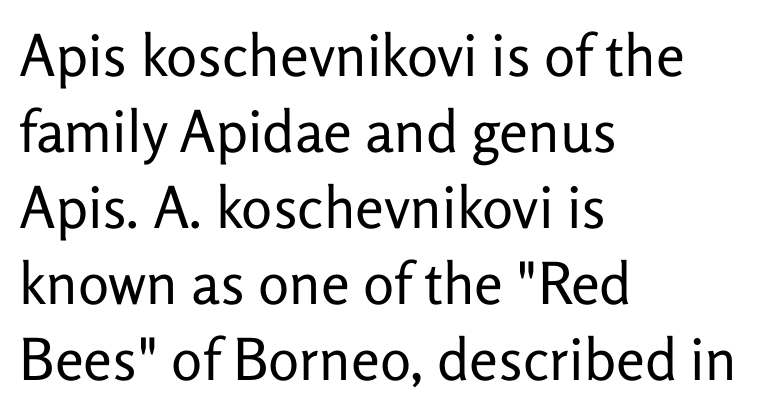
{"serif": "no", "italic": "no", "bold": "no", "weight": "regular", "width": "normal", "stroke_contrast": "low", "x_height": "medium", "monospaced": "no", "underline": "no", "align": "left", "line_spacing": "normal", "line_spacing_ratio": 1.31, "letter_spacing": "normal", "letter_spacing_em": 0.0, "glyph_px": 58}
